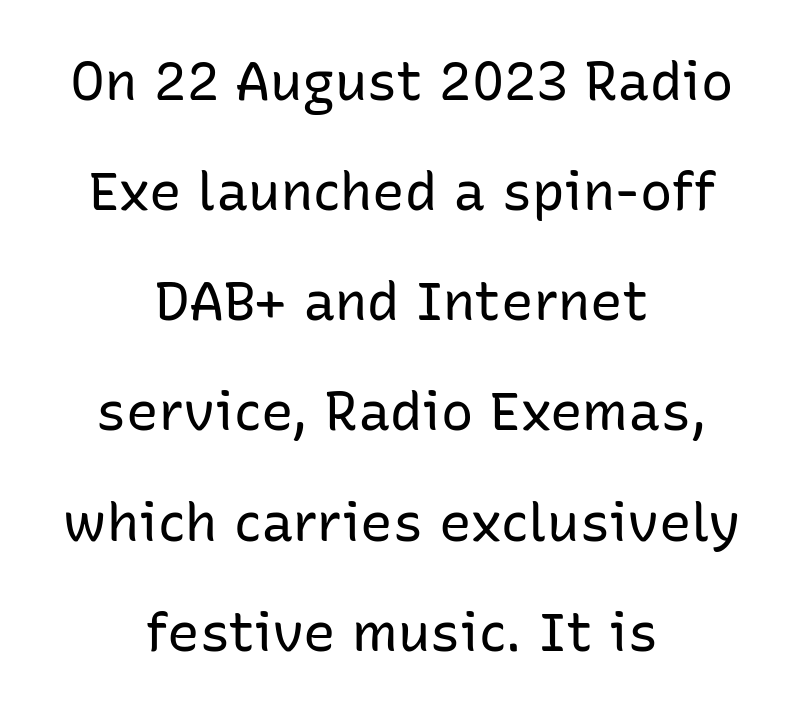
No extra tracking has been applied to these lines. The rag falls on both sides of this text block equally. The characters are drawn with everyday or finer stroke widths. This sample has the flowing, uneven cadence of proportional lettering.
